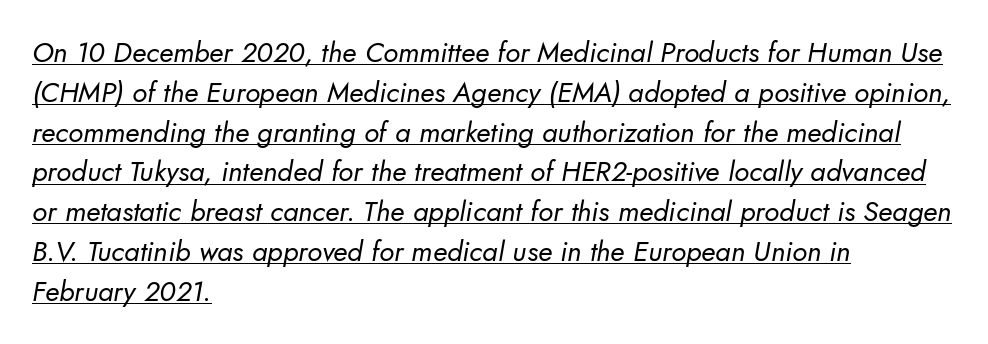
{"serif": "no", "bold": "no", "weight": "regular", "width": "normal", "stroke_contrast": "low", "x_height": "small", "monospaced": "no", "underline": "yes", "align": "left", "line_spacing": "normal", "line_spacing_ratio": 1.42, "letter_spacing": "normal", "letter_spacing_em": 0.0, "glyph_px": 28}
